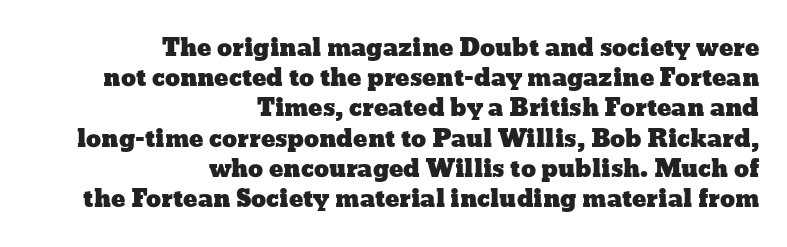
{"italic": "no", "underline": "no", "align": "right", "line_spacing": "normal", "line_spacing_ratio": 1.26, "letter_spacing": "normal", "letter_spacing_em": 0.0, "glyph_px": 24}
